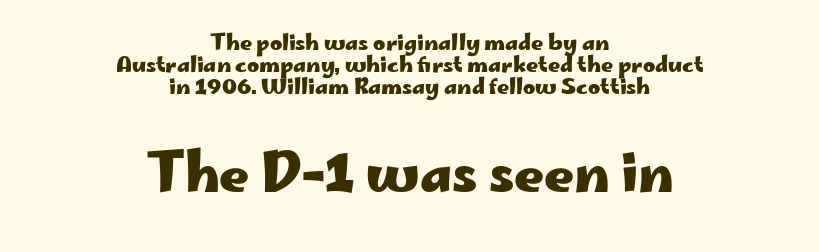
Here the designer chose a conventional face with non-uniform glyph widths. The space between consecutive lines is stingy. In CSS terms this would be text-align: center. Does the lettering tilt? It doesn't — this is upright. Classification — sans serif. The letters in the lower block stand taller than those in the block above.
